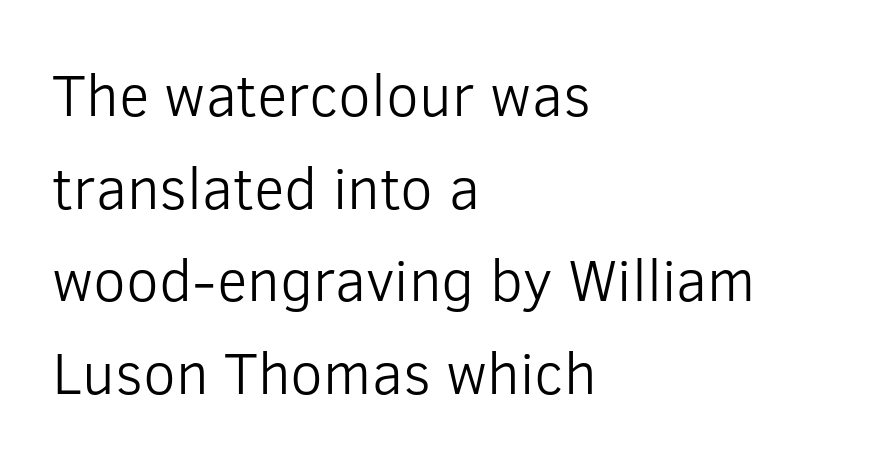
{"serif": "no", "italic": "no", "bold": "no", "weight": "light", "width": "normal", "stroke_contrast": "low", "x_height": "medium", "monospaced": "no", "underline": "no", "align": "left", "line_spacing": "normal", "line_spacing_ratio": 1.57, "letter_spacing": "normal", "letter_spacing_em": 0.0, "glyph_px": 59}
